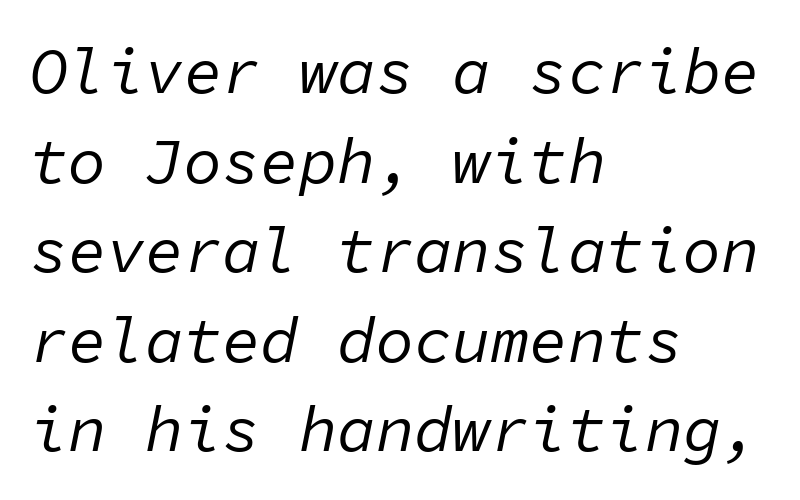
The image shows 64 px regular-weight type, italic (leaning right), monospaced; set left-aligned, normal line spacing (1.4x), normal letter spacing, not underlined; low stroke contrast and a medium x-height.
